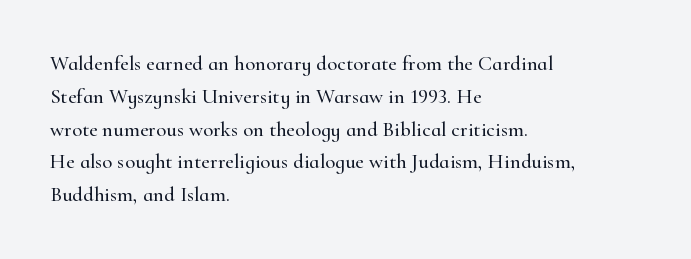
Whoever set this chose a conventional vertical rhythm. Quick note: not italic, upright. Only glyphs here, with clear space below each row. The horizontal fit of the characters is conventional and even. Notice how the passage keeps a crisp vertical edge on the left only.
